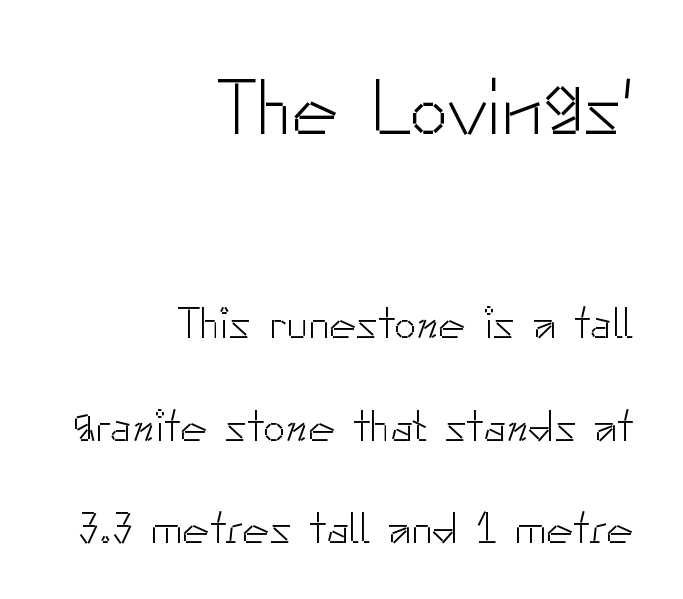
{"serif": "no", "italic": "no", "bold": "no", "weight": "light", "width": "normal", "stroke_contrast": "low", "x_height": "small", "monospaced": "no", "underline": "no", "align": "right", "line_spacing": "loose", "line_spacing_ratio": 2.27, "letter_spacing": "normal", "letter_spacing_em": 0.0, "larger_block": "first", "size_ratio": 1.73, "glyph_px": 78}
